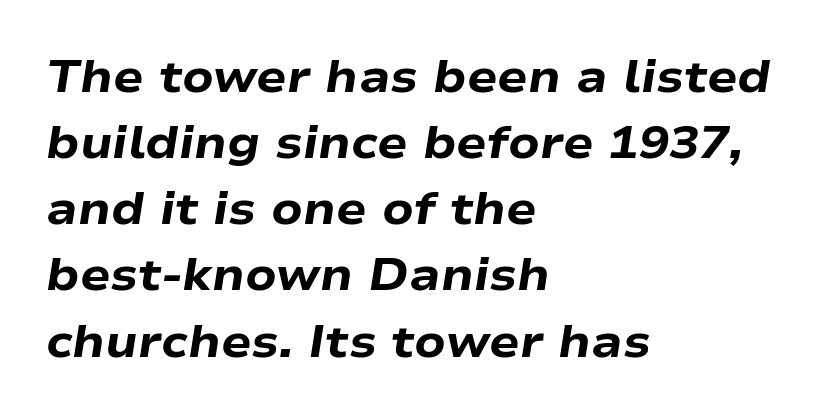
The image shows 45 px heavy, wide type, italic (leaning right); set left-aligned, normal line spacing (1.47x), normal letter spacing, not underlined; low stroke contrast and a medium x-height.
